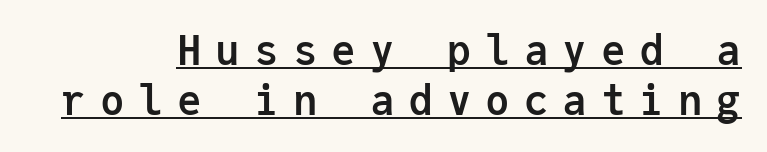
{"serif": "no", "italic": "no", "bold": "yes", "weight": "semibold", "width": "normal", "stroke_contrast": "low", "x_height": "medium", "monospaced": "yes", "underline": "yes", "align": "right", "line_spacing_ratio": 1.22, "letter_spacing": "wide", "letter_spacing_em": 0.34, "glyph_px": 41}
